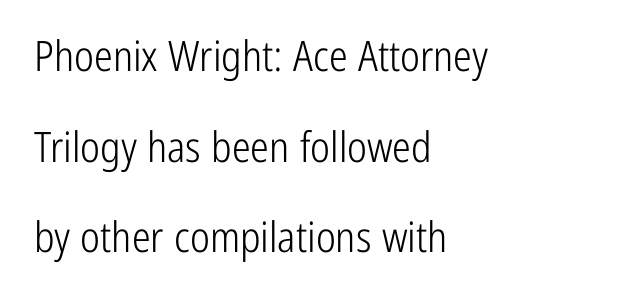
{"serif": "no", "italic": "no", "bold": "no", "weight": "light", "width": "condensed", "stroke_contrast": "low", "x_height": "medium", "monospaced": "no", "underline": "no", "align": "left", "line_spacing": "loose", "line_spacing_ratio": 2.16, "letter_spacing": "normal", "letter_spacing_em": 0.0, "glyph_px": 42}
